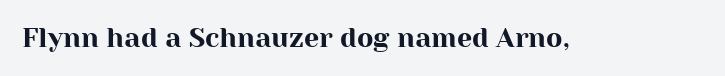
{"italic": "no", "underline": "no", "letter_spacing": "normal", "letter_spacing_em": 0.0, "glyph_px": 27}
